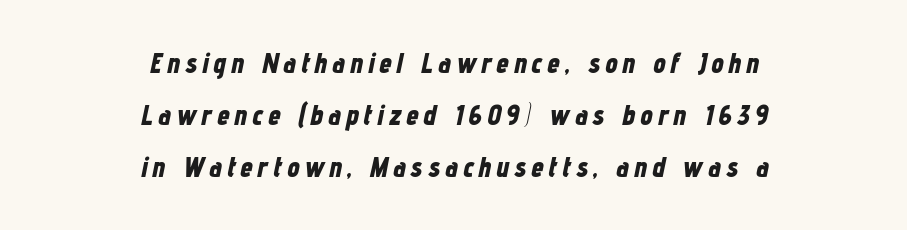
Q: Is the text bold? A: Yes.
Q: Is the text italic (slanted)? A: Yes, it leans right by about 12 degrees.
Q: Is the text underlined? A: No.
Q: How is the paragraph aligned? A: Centered.
Q: Width (condensed, normal, or wide)? A: Condensed.
Q: Stroke contrast? A: Low.
Q: x-height? A: Medium.
Q: Monospaced? A: No.
